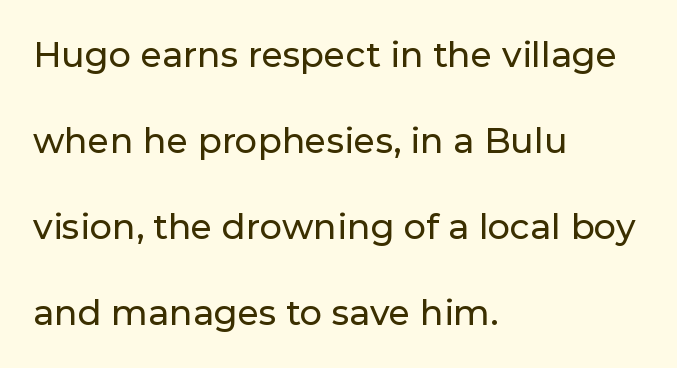
The image shows 35 px sans-serif type, upright; set left-aligned, loose line spacing (2.46x), normal letter spacing, not underlined; low stroke contrast and a medium x-height.
